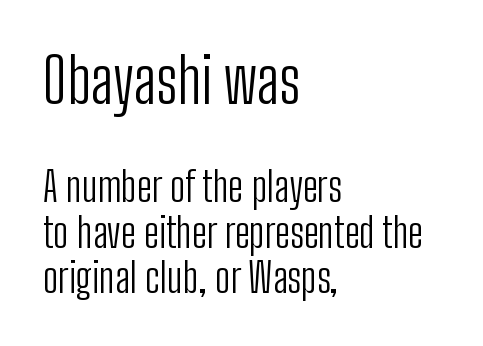
Summary of vertical rhythm: compact, with narrow interline spacing. Of the two passages, the one on top uses the larger point size. How are the letters spaced? Ordinarily, with no added tracking. Does the type have serifs? No, each stem ends abruptly.
